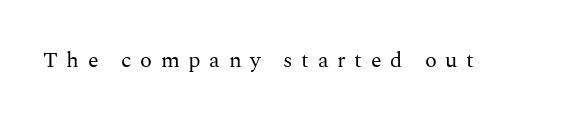
The image shows 22 px text type, upright; set unusually wide letter spacing (+0.39 em), not underlined.
